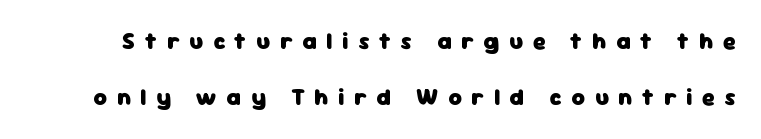
Q: Is the text bold? A: Yes.
Q: Is the text italic (slanted)? A: No, it is upright.
Q: Is the text underlined? A: No.
Q: Is the spacing between letters normal or unusually wide? A: Unusually wide.
Q: Is the spacing between lines tight, normal or loose? A: Loose.
